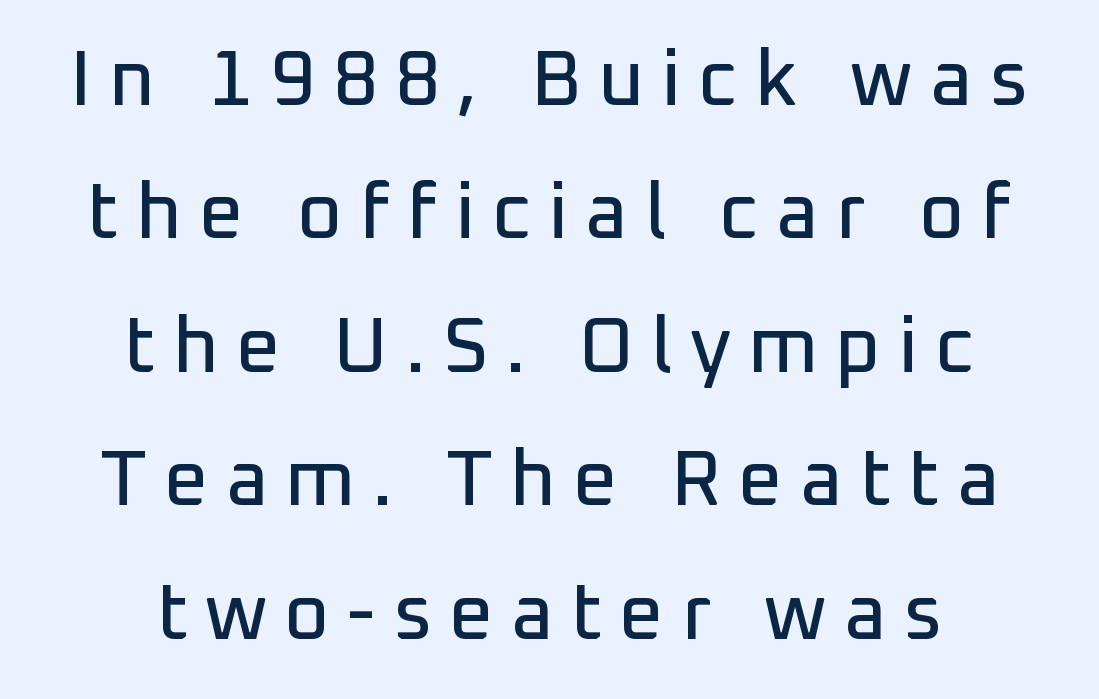
{"serif": "no", "italic": "no", "width": "normal", "stroke_contrast": "low", "x_height": "medium", "monospaced": "no", "underline": "no", "align": "center", "line_spacing_ratio": 1.71, "letter_spacing": "wide", "letter_spacing_em": 0.22, "glyph_px": 78}
